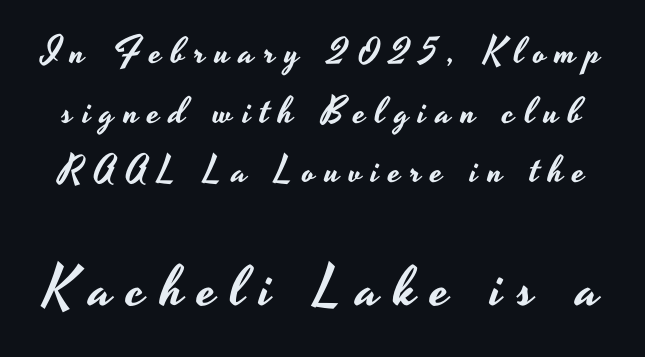
The image shows 56 px wide sans-serif type; set normal line spacing (1.61x), unusually wide letter spacing (+0.26 em), not underlined; the second (bottom) block is 1.51x larger; low stroke contrast and a small x-height.
